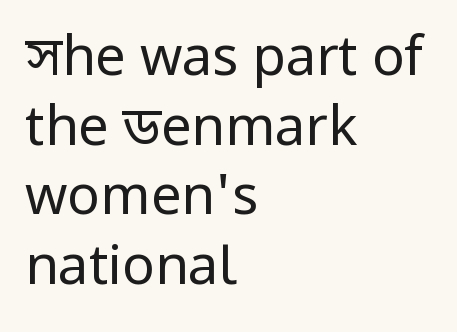
The designer went with a sans here, leaving each stem footless. Glance below the letters and you will spot only blank space. Weight: not bold — regular or lighter. Interline gaps are of average width in this sample.
